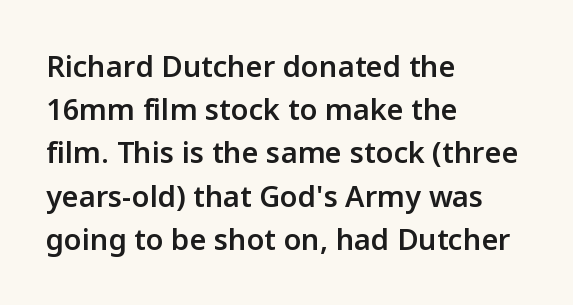
{"serif": "no", "italic": "no", "bold": "semi", "weight": "semibold", "width": "normal", "stroke_contrast": "low", "x_height": "medium", "monospaced": "no", "underline": "no", "align": "left", "line_spacing": "normal", "line_spacing_ratio": 1.49, "letter_spacing": "normal", "letter_spacing_em": 0.0, "glyph_px": 29}
